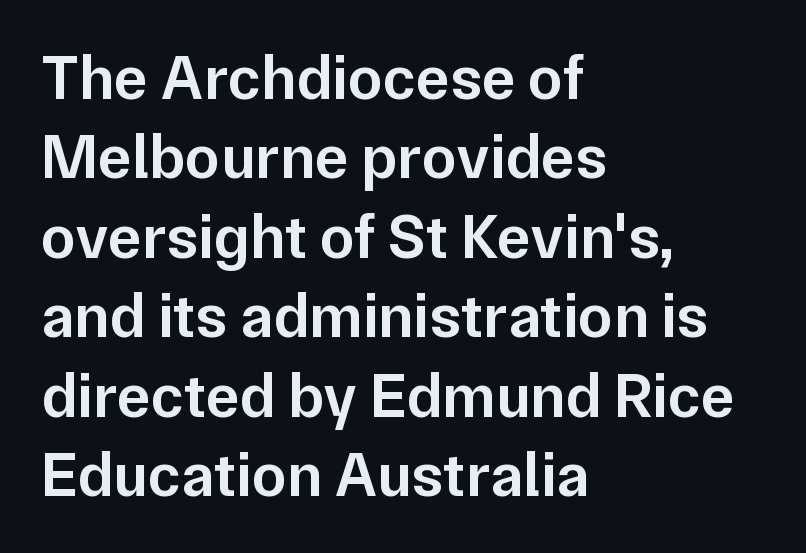
The image shows 63 px semibold sans-serif type, upright; set left-aligned, normal line spacing (1.26x), normal letter spacing, not underlined; low stroke contrast and a medium x-height.
